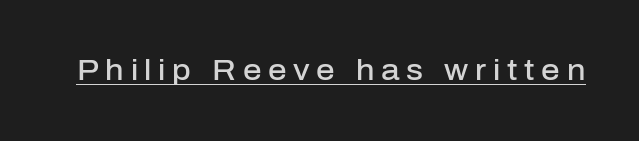
Each letter keeps its own natural width here, so spacing adapts to shape. Letter spacing: wide. A semibold gives these letters moderate extra thickness, short of bold. Students, observe the line beneath the letters — that is underlining. No feet cap the strokes, marking this as sans-serif type. Italic? Not at all — the glyphs are vertical.
